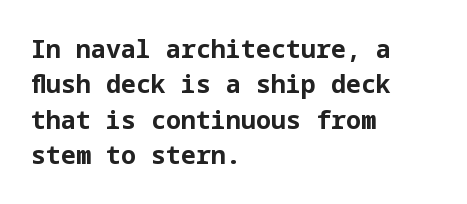
{"italic": "no", "bold": "yes", "underline": "no", "align": "left", "line_spacing": "normal", "line_spacing_ratio": 1.42, "letter_spacing": "normal", "letter_spacing_em": 0.0, "glyph_px": 25}
